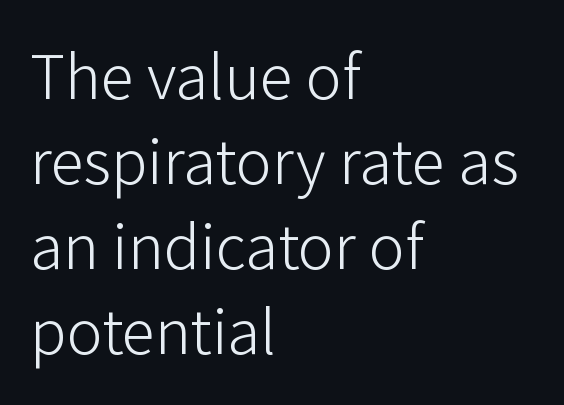
{"serif": "no", "italic": "no", "bold": "no", "weight": "light", "width": "normal", "stroke_contrast": "low", "x_height": "medium", "monospaced": "no", "underline": "no", "align": "left", "line_spacing": "normal", "line_spacing_ratio": 1.27, "letter_spacing": "normal", "letter_spacing_em": 0.0, "glyph_px": 67}
